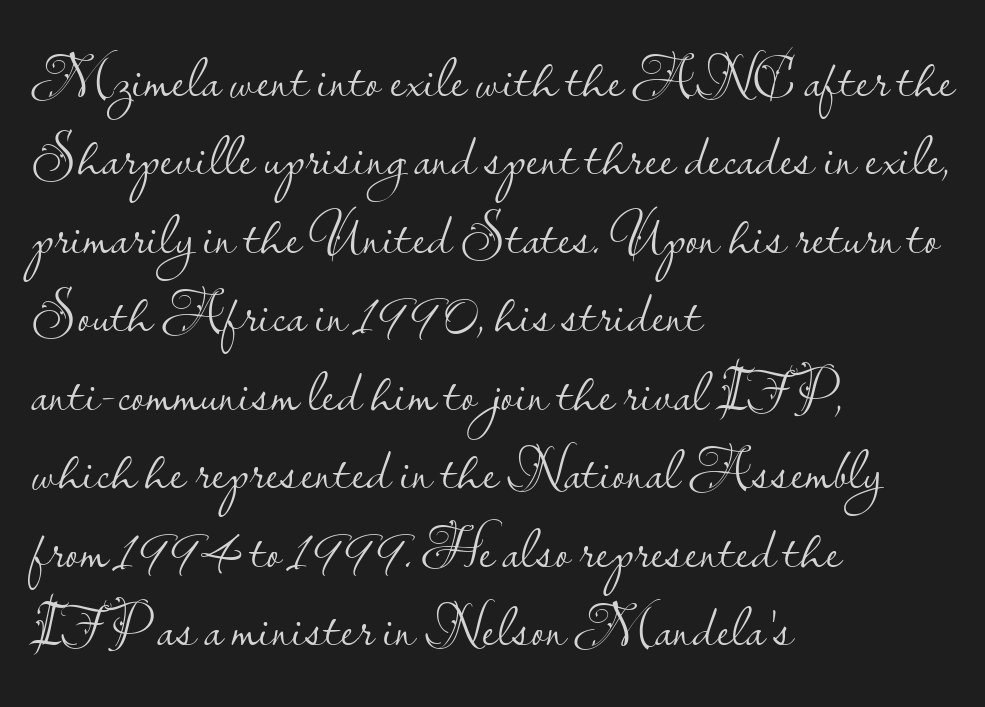
Q: Is the text bold? A: No.
Q: Is the text italic (slanted)? A: Yes.
Q: Is the typeface a serif or a sans-serif typeface? A: Sans-serif.
Q: Is the text underlined? A: No.
Q: How is the paragraph aligned? A: Left-aligned.
Q: Is the spacing between letters normal or unusually wide? A: Normal.
Q: Is the spacing between lines tight, normal or loose? A: Normal.
Q: Width (condensed, normal, or wide)? A: Normal.
Q: Stroke contrast? A: Low.
Q: x-height? A: Small.
Q: Monospaced? A: No.
